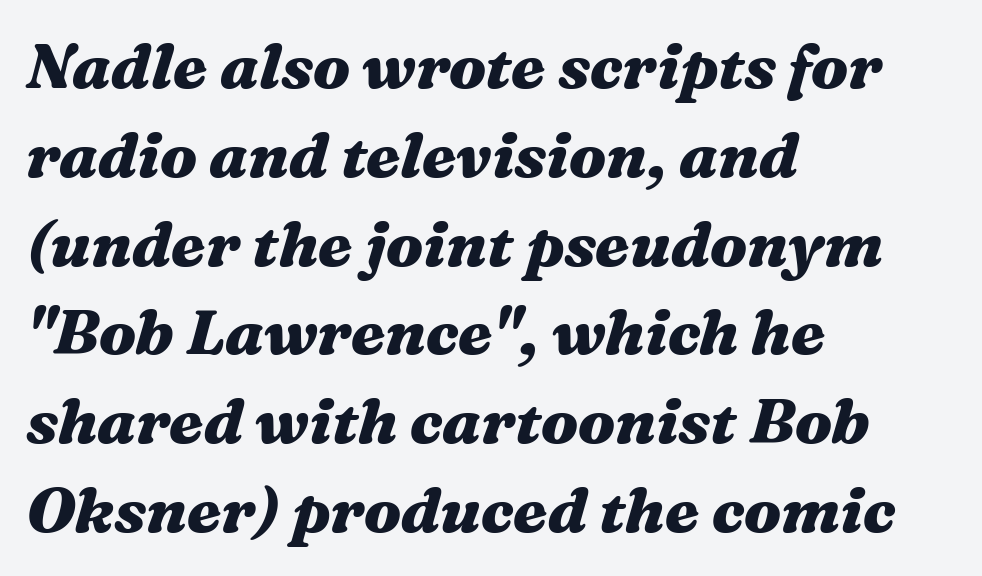
The image shows 63 px heavy, wide type, italic (leaning right); set left-aligned, normal line spacing (1.41x), normal letter spacing, not underlined; medium stroke contrast and a medium x-height.
